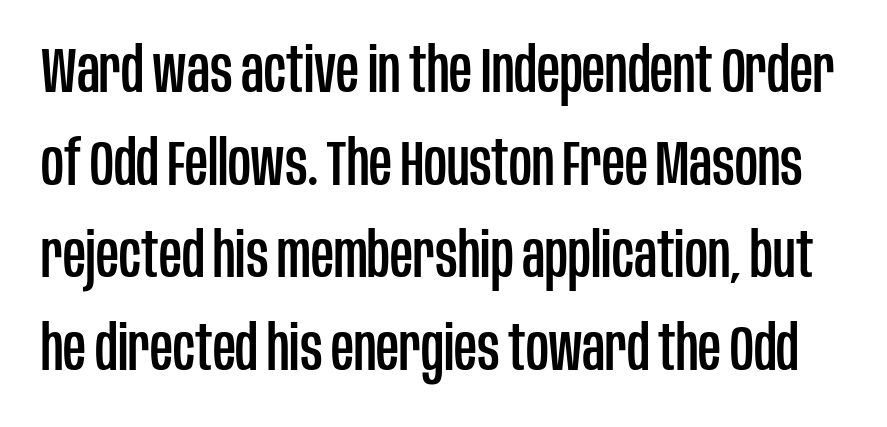
Q: Is the text italic (slanted)? A: No, it is upright.
Q: Is the typeface a serif or a sans-serif typeface? A: Sans-serif.
Q: Is the text underlined? A: No.
Q: Is the spacing between letters normal or unusually wide? A: Normal.
Q: Is the spacing between lines tight, normal or loose? A: Normal.
Q: Width (condensed, normal, or wide)? A: Condensed.
Q: Stroke contrast? A: Low.
Q: x-height? A: Large.
Q: Monospaced? A: No.
